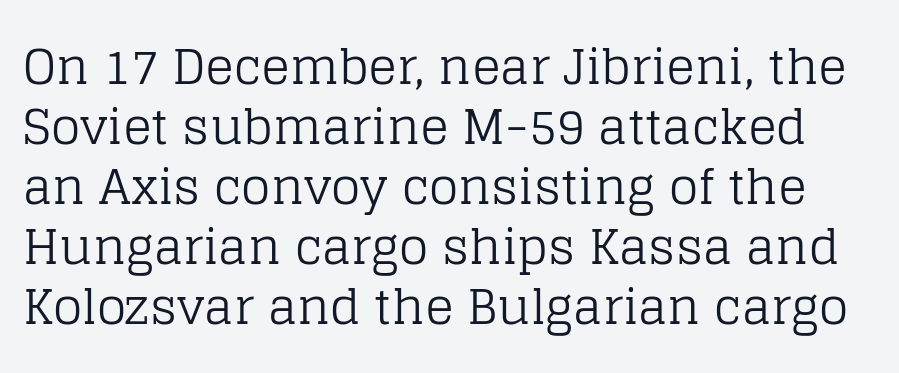
Q: Is the text bold? A: No.
Q: Is the text italic (slanted)? A: No, it is upright.
Q: Is the typeface a serif or a sans-serif typeface? A: Serif.
Q: Is the text underlined? A: No.
Q: Is the spacing between letters normal or unusually wide? A: Normal.
Q: Is the spacing between lines tight, normal or loose? A: Normal.
Q: Width (condensed, normal, or wide)? A: Normal.
Q: Stroke contrast? A: Low.
Q: x-height? A: Large.
Q: Monospaced? A: No.
